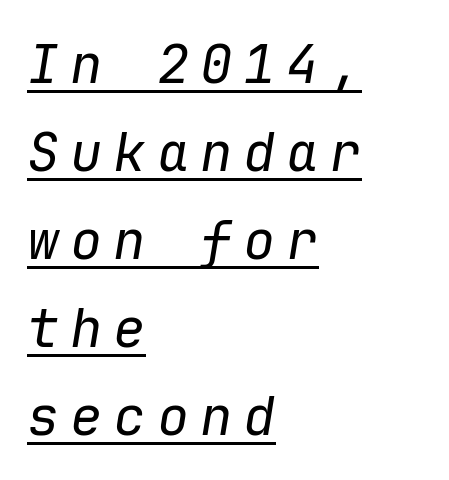
The image shows 54 px regular-weight type, italic (leaning right), monospaced; set left-aligned, normal line spacing (1.63x), unusually wide letter spacing (+0.2 em), underlined; low stroke contrast and a medium x-height.
